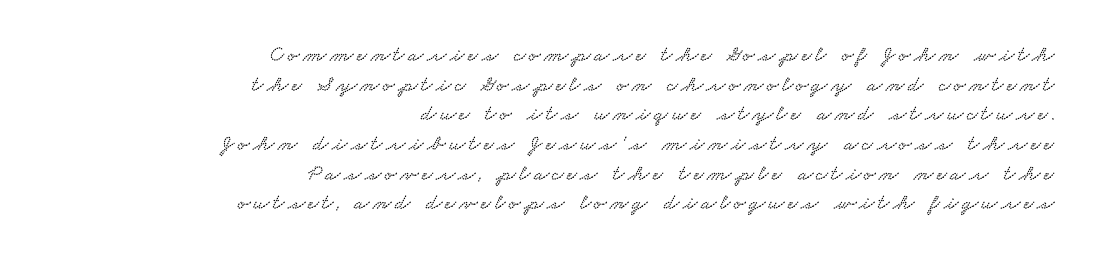
The image shows 22 px text type; set right-aligned, normal line spacing (1.35x), not underlined.
